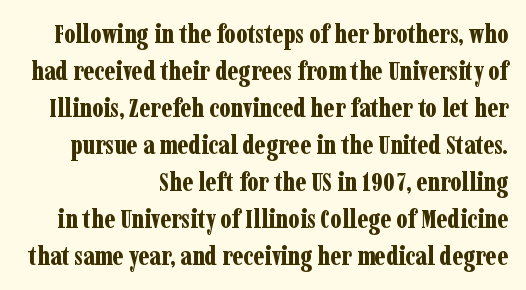
In terms of posture, this sample is upright. The characters look thick and weighty, a clear bold. The letterforms sit shoulder to shoulder at normal distance. These lines are set flush right with a ragged left edge.
